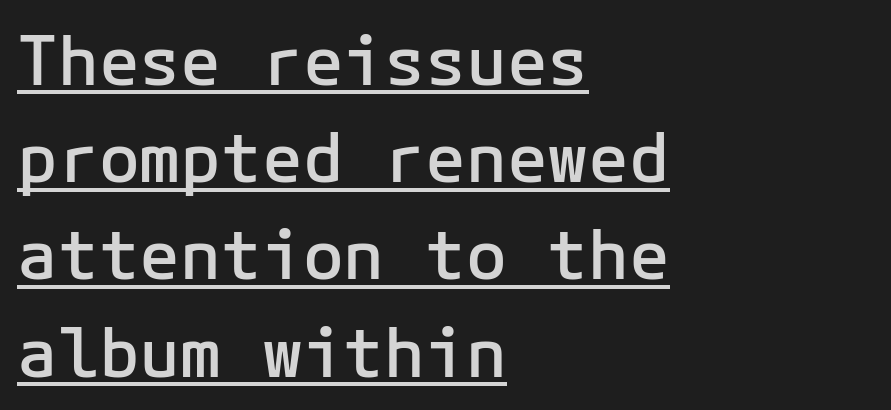
Q: Is the text bold? A: Semi-bold.
Q: Is the text italic (slanted)? A: No, it is upright.
Q: Is the typeface a serif or a sans-serif typeface? A: Sans-serif.
Q: Is the text underlined? A: Yes.
Q: How is the paragraph aligned? A: Left-aligned.
Q: Is the spacing between letters normal or unusually wide? A: Normal.
Q: Is the spacing between lines tight, normal or loose? A: Normal.
Q: Width (condensed, normal, or wide)? A: Normal.
Q: Stroke contrast? A: Low.
Q: x-height? A: Medium.
Q: Monospaced? A: Yes.
